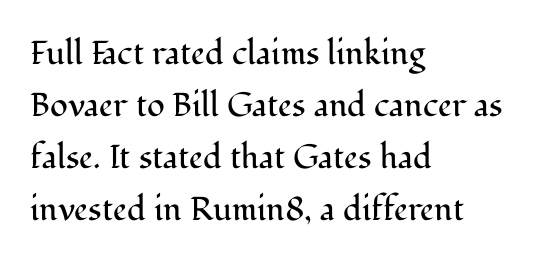
Q: Is the text bold? A: No.
Q: Is the text italic (slanted)? A: No, it is upright.
Q: Is the typeface a serif or a sans-serif typeface? A: Serif.
Q: Is the text underlined? A: No.
Q: How is the paragraph aligned? A: Left-aligned.
Q: Is the spacing between letters normal or unusually wide? A: Normal.
Q: Is the spacing between lines tight, normal or loose? A: Normal.
Q: Width (condensed, normal, or wide)? A: Normal.
Q: Stroke contrast? A: Medium.
Q: x-height? A: Medium.
Q: Monospaced? A: No.
